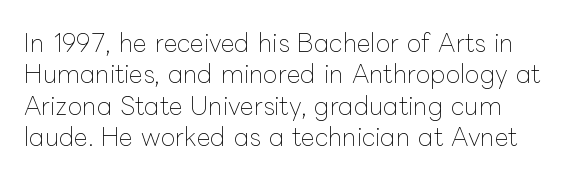
Q: Is the text bold? A: No.
Q: Is the text italic (slanted)? A: No, it is upright.
Q: Is the text underlined? A: No.
Q: Is the spacing between letters normal or unusually wide? A: Normal.
Q: Is the spacing between lines tight, normal or loose? A: Normal.
